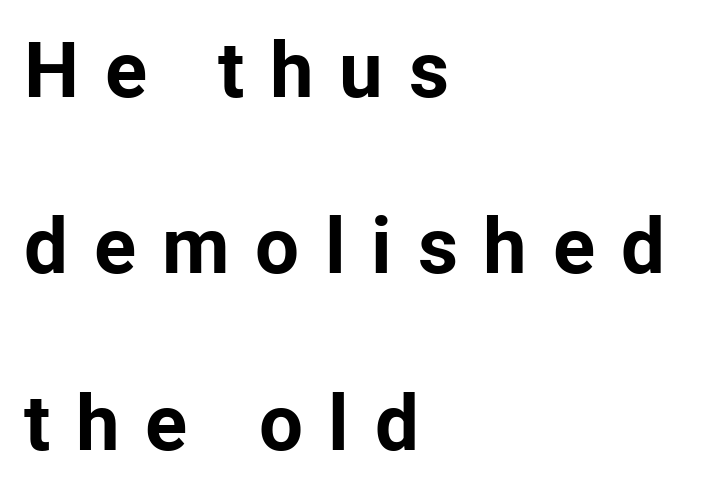
The image shows 78 px bold sans-serif type, upright; set left-aligned, loose line spacing (2.26x), unusually wide letter spacing (+0.33 em), not underlined; low stroke contrast and a medium x-height.
